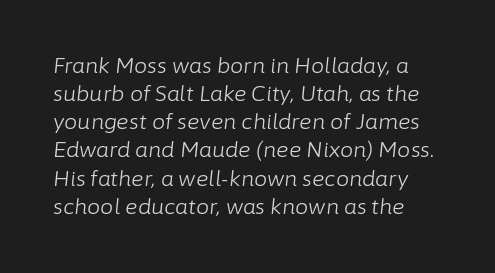
The image shows 21 px text type, italic (leaning right); set normal line spacing (1.34x), normal letter spacing, not underlined.
